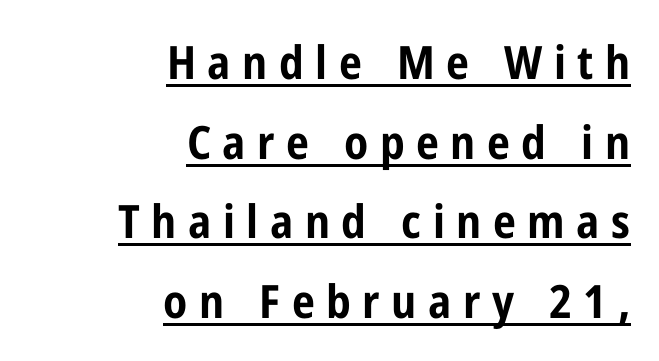
The lines in this sample share a right terminus and differ only in where they begin. Check where the strokes stop: nothing finishes them off — pure sans. The horizontal fit of the characters is loose and conspicuously gappy. Think of a printed novel: that variable character pitch is what you see here.
